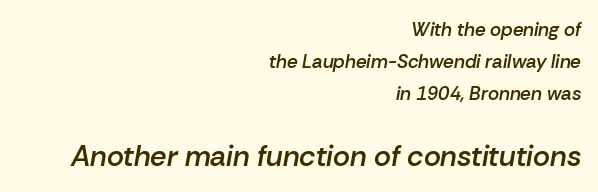
The image shows 29 px semibold type, italic (leaning right); set right-aligned, normal line spacing (1.69x), normal letter spacing, not underlined; the second (bottom) block is 1.53x larger; low stroke contrast and a medium x-height.
